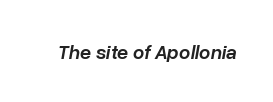
The image shows 20 px text type, italic (leaning right); set normal letter spacing, not underlined.
